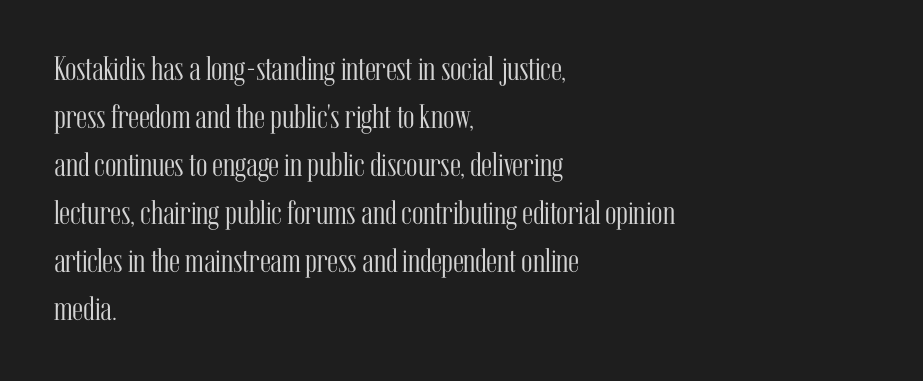
Q: Is the text bold? A: No.
Q: Is the text italic (slanted)? A: No, it is upright.
Q: Is the typeface a serif or a sans-serif typeface? A: Serif.
Q: Is the text underlined? A: No.
Q: How is the paragraph aligned? A: Left-aligned.
Q: Is the spacing between letters normal or unusually wide? A: Normal.
Q: Is the spacing between lines tight, normal or loose? A: Normal.
Q: Width (condensed, normal, or wide)? A: Condensed.
Q: Stroke contrast? A: Medium.
Q: x-height? A: Medium.
Q: Monospaced? A: No.
